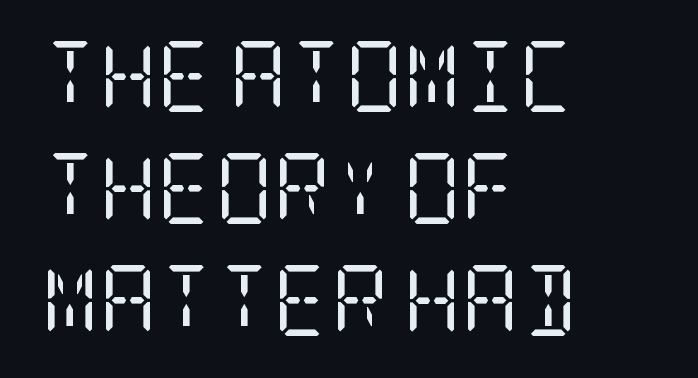
Q: Is the text bold? A: No.
Q: Is the text italic (slanted)? A: No, it is upright.
Q: Is the typeface a serif or a sans-serif typeface? A: Serif.
Q: Is the text underlined? A: No.
Q: How is the paragraph aligned? A: Left-aligned.
Q: Is the spacing between letters normal or unusually wide? A: Normal.
Q: Is the spacing between lines tight, normal or loose? A: Normal.
Q: Width (condensed, normal, or wide)? A: Condensed.
Q: Stroke contrast? A: Low.
Q: x-height? A: Large.
